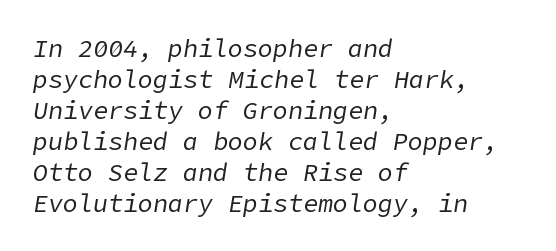
The space directly below the letters is spotless. Is the type slanted? Yes — the strokes lean at a clear angle. Typeset ragged right — the left edge is the straight one. No chunkiness to these letters — they're not bold. This rendering leaves character spacing at its baseline value.
